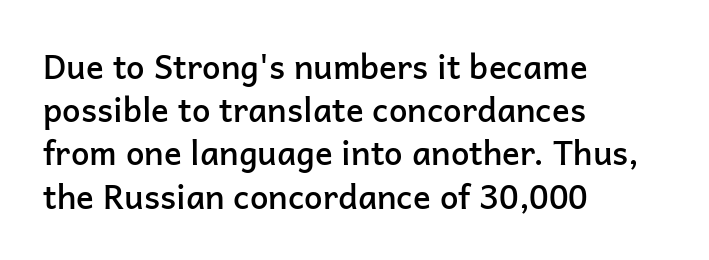
{"serif": "no", "italic": "no", "bold": "semi", "weight": "semibold", "width": "normal", "stroke_contrast": "low", "x_height": "medium", "monospaced": "no", "underline": "no", "align": "left", "line_spacing": "normal", "line_spacing_ratio": 1.31, "letter_spacing": "normal", "letter_spacing_em": 0.0, "glyph_px": 33}
